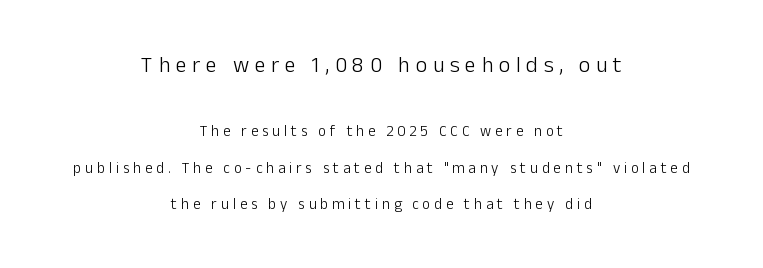
{"italic": "no", "bold": "no", "underline": "no", "align": "center", "line_spacing": "loose", "line_spacing_ratio": 2.44, "letter_spacing": "wide", "letter_spacing_em": 0.26, "larger_block": "first", "size_ratio": 1.47, "glyph_px": 22}
